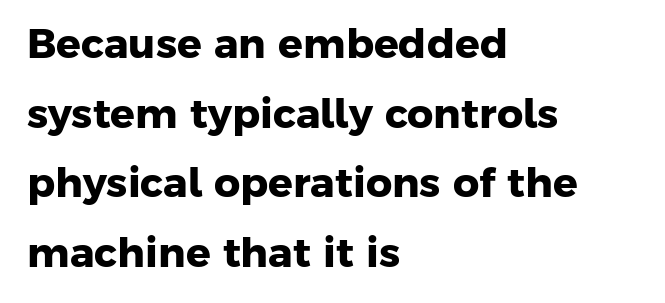
Q: Is the text bold? A: Yes.
Q: Is the typeface a serif or a sans-serif typeface? A: Sans-serif.
Q: Is the text underlined? A: No.
Q: How is the paragraph aligned? A: Left-aligned.
Q: Is the spacing between letters normal or unusually wide? A: Normal.
Q: Is the spacing between lines tight, normal or loose? A: Normal.
Q: Width (condensed, normal, or wide)? A: Normal.
Q: Stroke contrast? A: Low.
Q: x-height? A: Medium.
Q: Monospaced? A: No.
